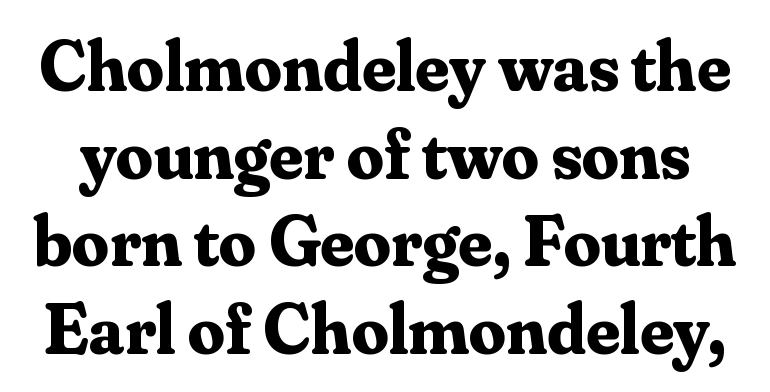
The image shows 73 px bold serif type, upright; set line spacing 1.2x, normal letter spacing, not underlined; medium stroke contrast and a small x-height.
